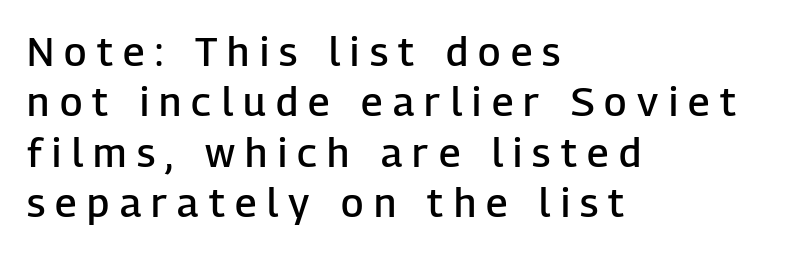
Q: Is the text bold? A: Semi-bold.
Q: Is the text italic (slanted)? A: No, it is upright.
Q: Is the typeface a serif or a sans-serif typeface? A: Sans-serif.
Q: Is the text underlined? A: No.
Q: How is the paragraph aligned? A: Left-aligned.
Q: Is the spacing between letters normal or unusually wide? A: Unusually wide.
Q: Is the spacing between lines tight, normal or loose? A: Normal.
Q: Width (condensed, normal, or wide)? A: Normal.
Q: Stroke contrast? A: Low.
Q: x-height? A: Medium.
Q: Monospaced? A: No.
